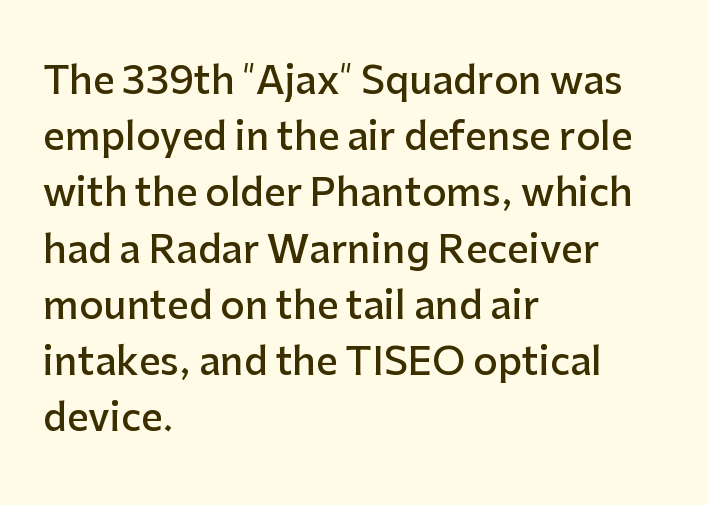
Q: Is the text bold? A: Semi-bold.
Q: Is the text italic (slanted)? A: No, it is upright.
Q: Is the typeface a serif or a sans-serif typeface? A: Sans-serif.
Q: Is the text underlined? A: No.
Q: How is the paragraph aligned? A: Left-aligned.
Q: Is the spacing between letters normal or unusually wide? A: Normal.
Q: Is the spacing between lines tight, normal or loose? A: Normal.
Q: Width (condensed, normal, or wide)? A: Normal.
Q: Stroke contrast? A: Low.
Q: x-height? A: Medium.
Q: Monospaced? A: No.
